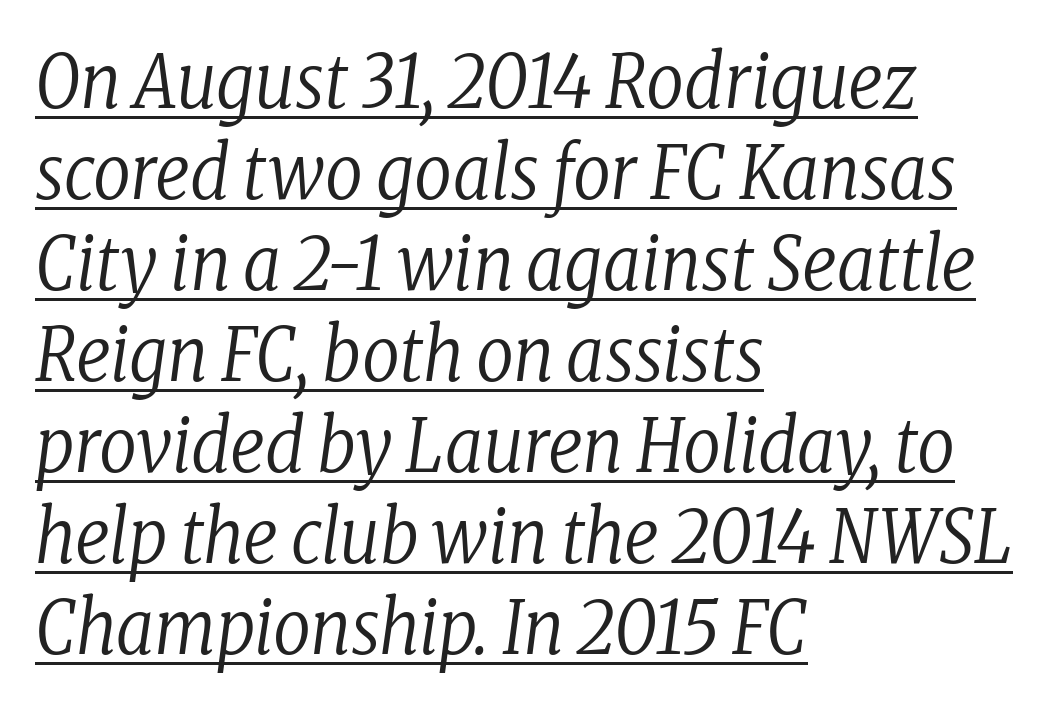
Q: Is the text bold? A: No.
Q: Is the text italic (slanted)? A: Yes, it leans right by about 8 degrees.
Q: Is the typeface a serif or a sans-serif typeface? A: Serif.
Q: Is the text underlined? A: Yes.
Q: How is the paragraph aligned? A: Left-aligned.
Q: Is the spacing between letters normal or unusually wide? A: Normal.
Q: Width (condensed, normal, or wide)? A: Condensed.
Q: Stroke contrast? A: Low.
Q: x-height? A: Medium.
Q: Monospaced? A: No.
